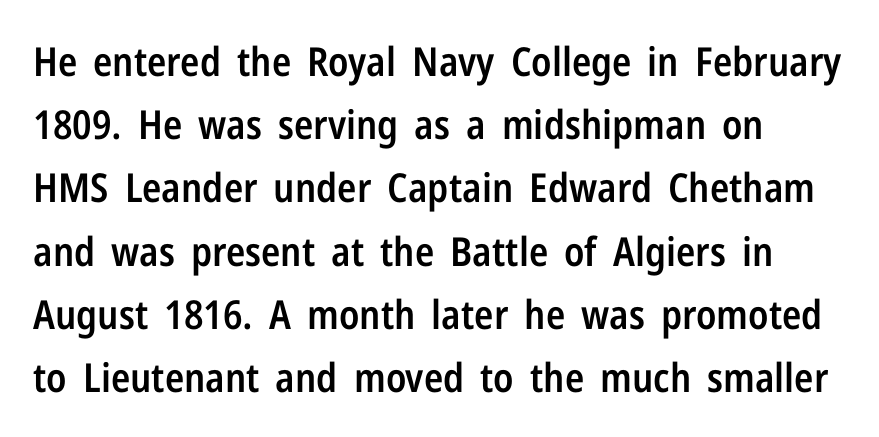
Q: Is the text bold? A: Semi-bold.
Q: Is the text italic (slanted)? A: No, it is upright.
Q: Is the typeface a serif or a sans-serif typeface? A: Sans-serif.
Q: Is the text underlined? A: No.
Q: How is the paragraph aligned? A: Left-aligned.
Q: Is the spacing between letters normal or unusually wide? A: Normal.
Q: Is the spacing between lines tight, normal or loose? A: Normal.
Q: Width (condensed, normal, or wide)? A: Condensed.
Q: Stroke contrast? A: Low.
Q: x-height? A: Medium.
Q: Monospaced? A: No.
